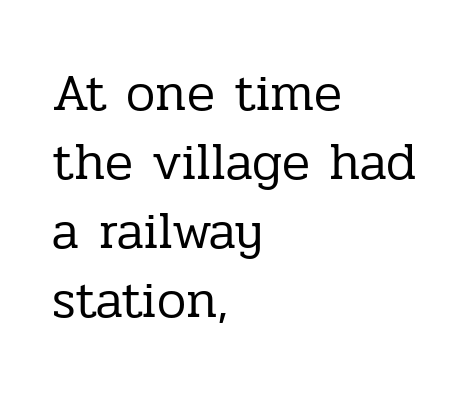
Q: Is the text bold? A: No.
Q: Is the text italic (slanted)? A: No, it is upright.
Q: Is the typeface a serif or a sans-serif typeface? A: Serif.
Q: Is the text underlined? A: No.
Q: How is the paragraph aligned? A: Left-aligned.
Q: Is the spacing between letters normal or unusually wide? A: Normal.
Q: Is the spacing between lines tight, normal or loose? A: Normal.
Q: Width (condensed, normal, or wide)? A: Normal.
Q: Stroke contrast? A: Low.
Q: x-height? A: Medium.
Q: Monospaced? A: No.
